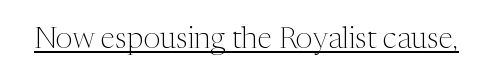
The image shows 30 px light serif type, upright; set normal letter spacing, underlined; medium stroke contrast and a medium x-height.
